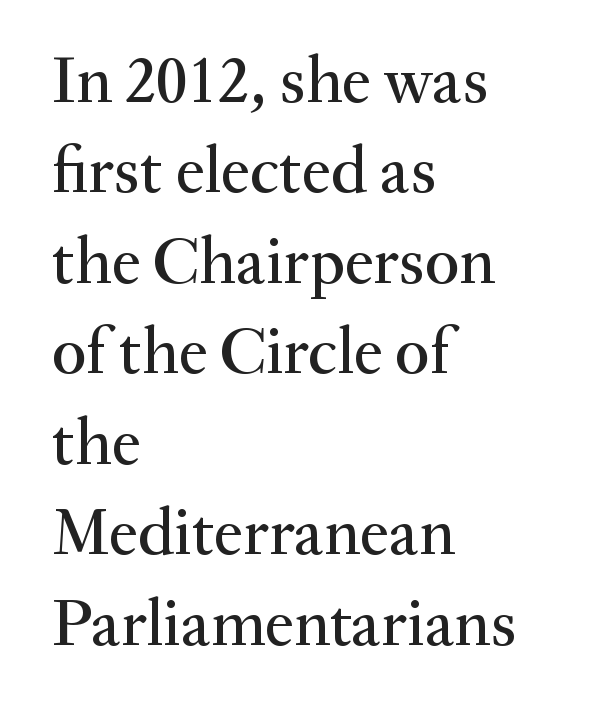
The image shows 66 px serif type, upright; set left-aligned, normal line spacing (1.37x), normal letter spacing, not underlined; medium stroke contrast and a small x-height.
